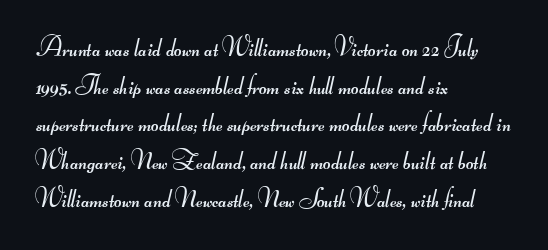
The zone under the glyphs is completely vacant. Short note: letters normally spaced. Vertically, the passage feels balanced, rows spaced as you'd expect. Think standard paragraph weight, or any step lighter than that.
